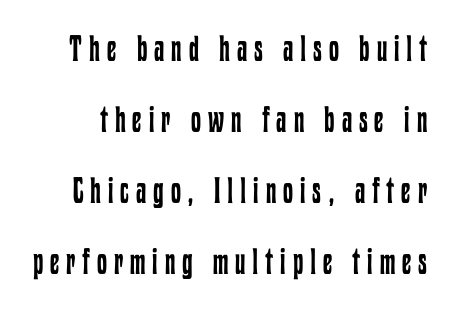
{"italic": "no", "bold": "no", "weight": "regular", "width": "condensed", "stroke_contrast": "low", "x_height": "medium", "monospaced": "no", "underline": "no", "line_spacing": "loose", "line_spacing_ratio": 1.97, "glyph_px": 36}
